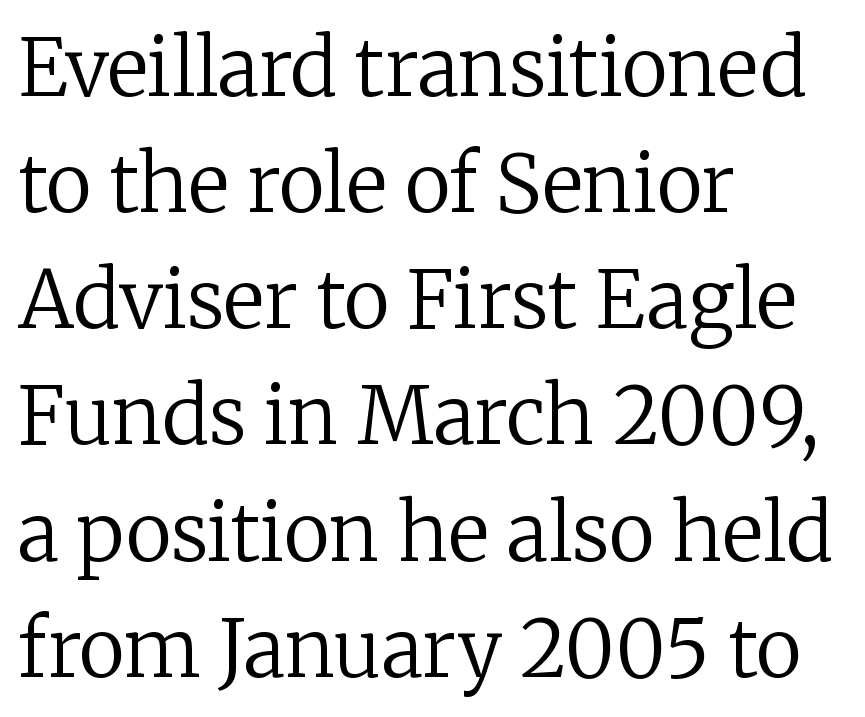
Q: Is the text bold? A: No.
Q: Is the text italic (slanted)? A: No, it is upright.
Q: Is the typeface a serif or a sans-serif typeface? A: Serif.
Q: Is the text underlined? A: No.
Q: How is the paragraph aligned? A: Left-aligned.
Q: Is the spacing between letters normal or unusually wide? A: Normal.
Q: Is the spacing between lines tight, normal or loose? A: Normal.
Q: Width (condensed, normal, or wide)? A: Normal.
Q: Stroke contrast? A: Low.
Q: x-height? A: Medium.
Q: Monospaced? A: No.
